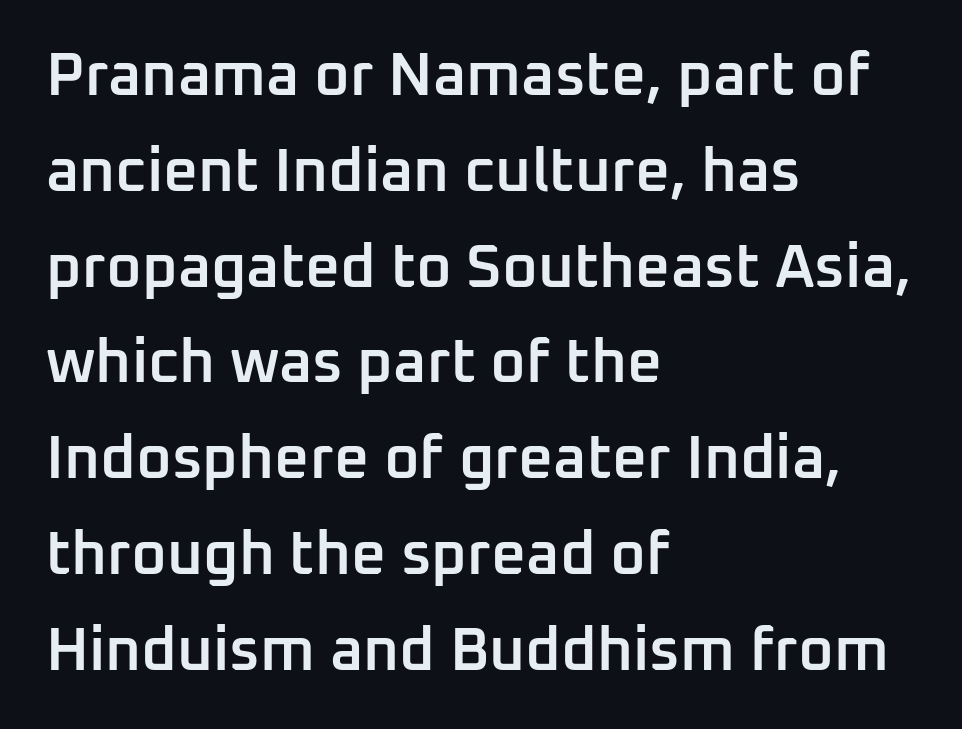
Style check: upright. In terms of leading, this rendering sits right in the middle. Font category for this specimen: sans-serif. The horizontal fit of the characters is conventional and even. Type without underlining.
